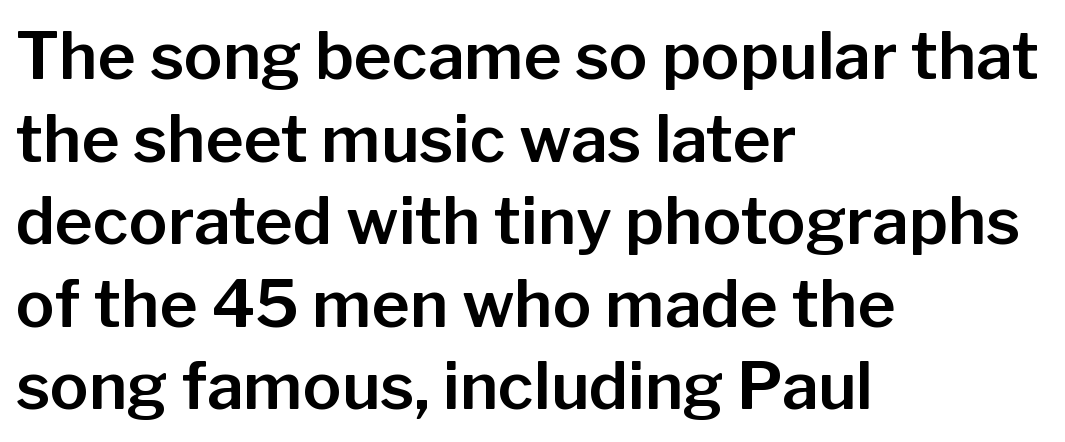
Q: Is the text italic (slanted)? A: No, it is upright.
Q: Is the typeface a serif or a sans-serif typeface? A: Sans-serif.
Q: Is the text underlined? A: No.
Q: How is the paragraph aligned? A: Left-aligned.
Q: Is the spacing between letters normal or unusually wide? A: Normal.
Q: Is the spacing between lines tight, normal or loose? A: Normal.
Q: Width (condensed, normal, or wide)? A: Normal.
Q: Stroke contrast? A: Low.
Q: x-height? A: Medium.
Q: Monospaced? A: No.
